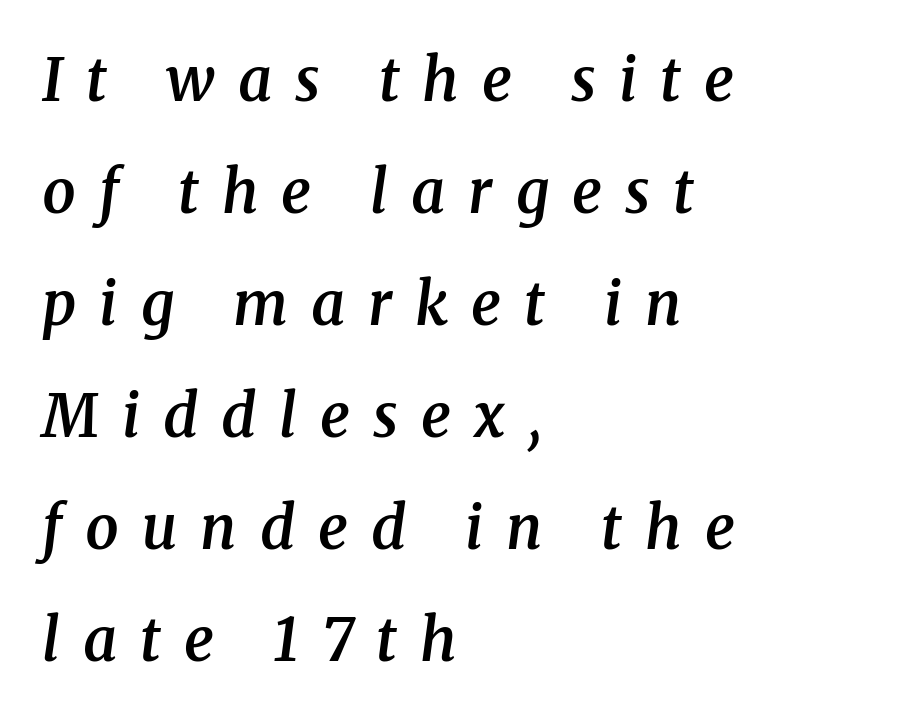
The image shows 59 px semibold serif type, italic (leaning right); set left-aligned, loose line spacing (1.9x), unusually wide letter spacing (+0.39 em), not underlined; medium stroke contrast and a medium x-height.
